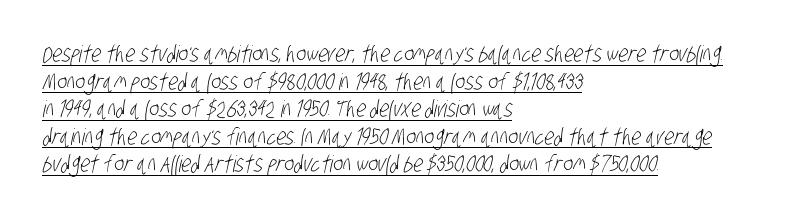
Q: Is the text bold? A: No.
Q: Is the text underlined? A: Yes.
Q: How is the paragraph aligned? A: Left-aligned.
Q: Is the spacing between letters normal or unusually wide? A: Normal.
